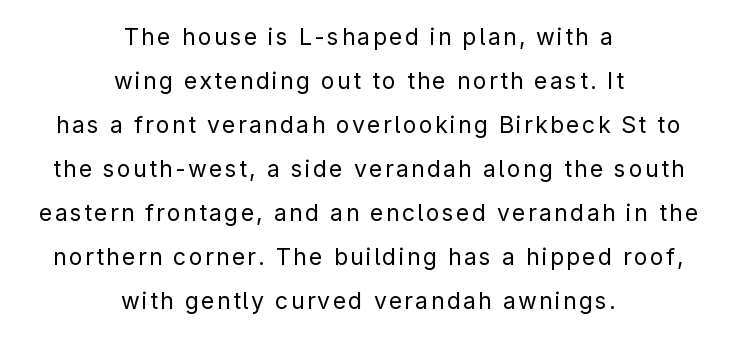
{"italic": "no", "bold": "no", "underline": "no", "align": "center", "line_spacing": "loose", "line_spacing_ratio": 1.91, "glyph_px": 23}
